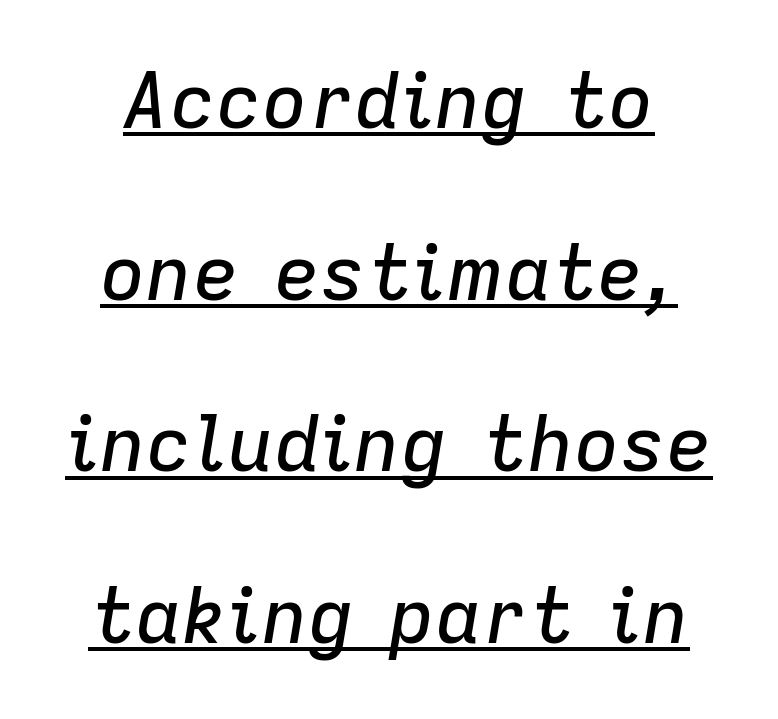
Q: Is the text italic (slanted)? A: Yes, it leans right by about 9 degrees.
Q: Is the text underlined? A: Yes.
Q: Is the spacing between letters normal or unusually wide? A: Normal.
Q: Is the spacing between lines tight, normal or loose? A: Loose.
Q: Width (condensed, normal, or wide)? A: Normal.
Q: Stroke contrast? A: Low.
Q: x-height? A: Medium.
Q: Monospaced? A: No.
